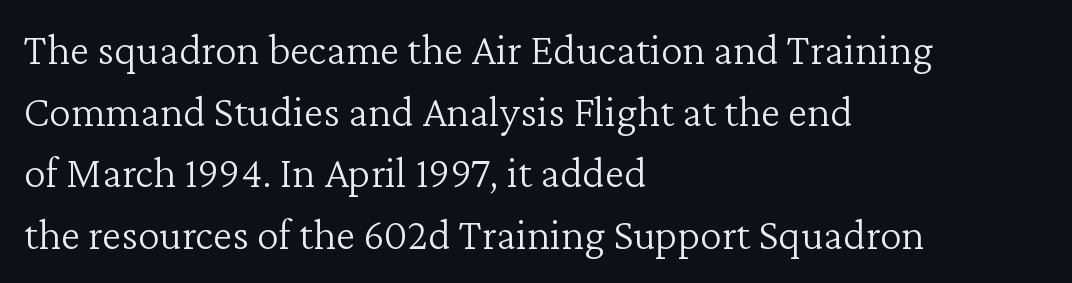
Q: Is the text bold? A: No.
Q: Is the text italic (slanted)? A: No, it is upright.
Q: Is the typeface a serif or a sans-serif typeface? A: Serif.
Q: Is the text underlined? A: No.
Q: How is the paragraph aligned? A: Left-aligned.
Q: Is the spacing between letters normal or unusually wide? A: Normal.
Q: Is the spacing between lines tight, normal or loose? A: Normal.
Q: Width (condensed, normal, or wide)? A: Normal.
Q: Stroke contrast? A: Low.
Q: x-height? A: Medium.
Q: Monospaced? A: No.
